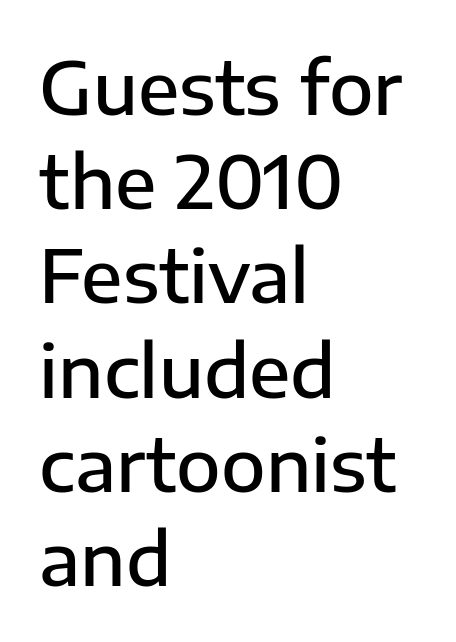
{"serif": "no", "italic": "no", "bold": "semi", "weight": "semibold", "width": "normal", "stroke_contrast": "low", "x_height": "medium", "monospaced": "no", "underline": "no", "align": "left", "line_spacing": "normal", "line_spacing_ratio": 1.29, "letter_spacing": "normal", "letter_spacing_em": 0.0, "glyph_px": 73}
